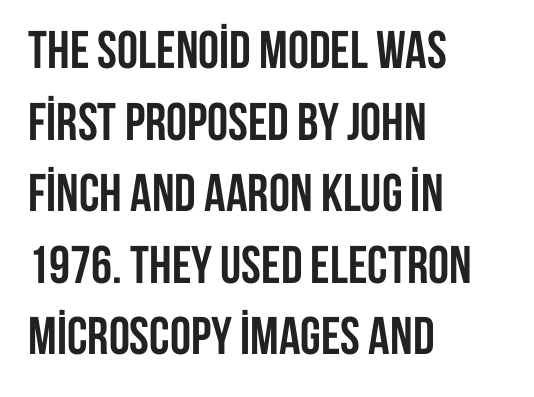
Q: Is the text bold? A: Yes.
Q: Is the text italic (slanted)? A: No, it is upright.
Q: Is the typeface a serif or a sans-serif typeface? A: Sans-serif.
Q: Is the text underlined? A: No.
Q: How is the paragraph aligned? A: Left-aligned.
Q: Is the spacing between letters normal or unusually wide? A: Normal.
Q: Is the spacing between lines tight, normal or loose? A: Normal.
Q: Width (condensed, normal, or wide)? A: Condensed.
Q: Stroke contrast? A: Low.
Q: x-height? A: Large.
Q: Monospaced? A: No.
